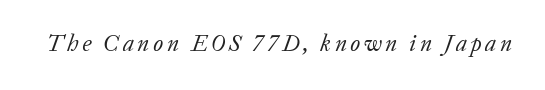
{"italic": "yes", "lean": "right", "slant_degrees": 20, "bold": "no", "underline": "no", "glyph_px": 23}
